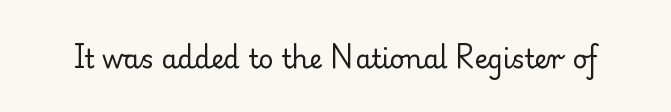
A roman cut, with each character standing at attention. Decoration check: the copy has no underline. The gaps between neighbouring characters are ordinary and unremarkable. Bold? No — there's no thickening of the strokes.
